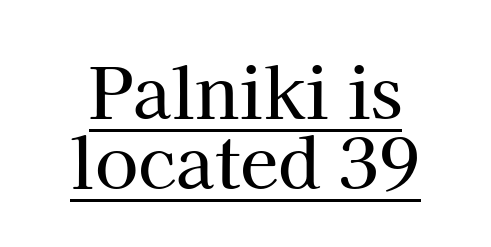
You could not count columns in this text — the font is proportionally spaced. The text was rendered using a seriffed face with decorative stroke endings. Has an underline been added? It has. Tracking here is standard; glyphs follow each other at the usual distance. Teacher's note: observe the equal gaps on both sides — that is centered alignment. The rendering uses a small line-height, squeezing the rows.
